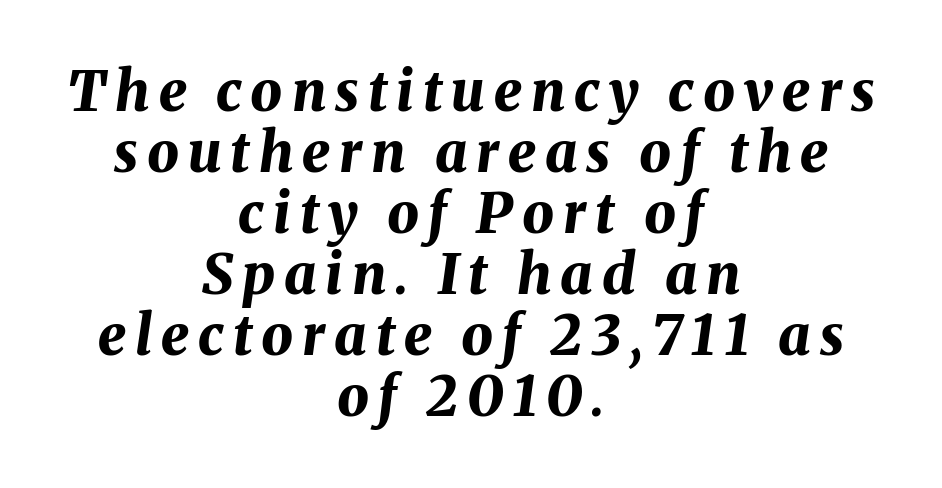
The image shows 56 px bold type, italic (leaning right); set centered, tight line spacing (1.09x), not underlined; medium stroke contrast and a medium x-height.
